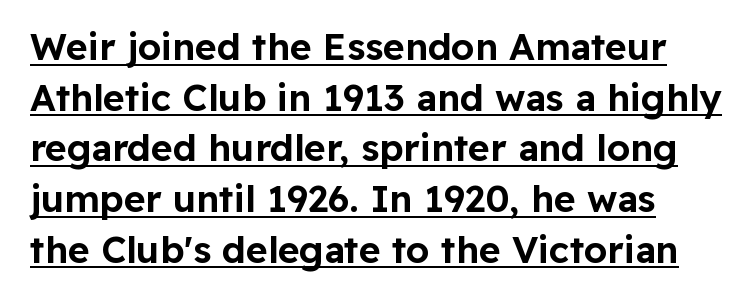
Q: Is the text italic (slanted)? A: No, it is upright.
Q: Is the typeface a serif or a sans-serif typeface? A: Sans-serif.
Q: Is the text underlined? A: Yes.
Q: Is the spacing between letters normal or unusually wide? A: Normal.
Q: Is the spacing between lines tight, normal or loose? A: Normal.
Q: Width (condensed, normal, or wide)? A: Normal.
Q: Stroke contrast? A: Low.
Q: x-height? A: Medium.
Q: Monospaced? A: No.
